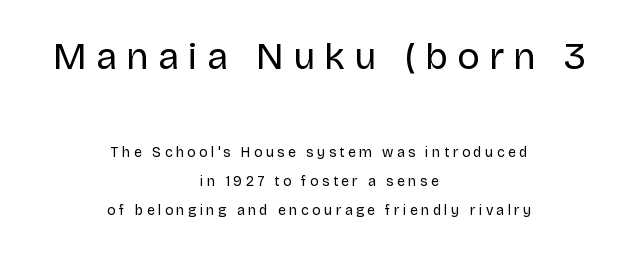
The image shows 38 px regular-weight sans-serif type, upright; set centered, loose line spacing (2.09x), unusually wide letter spacing (+0.24 em), not underlined; the first (top) block is 2.71x larger; low stroke contrast and a large x-height.
